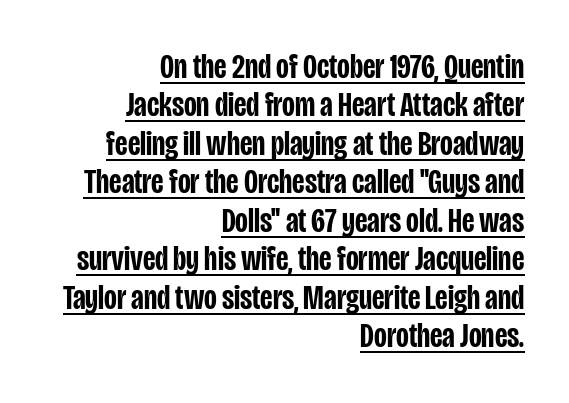
Which margin do the lines hug? The right one — the left edge is uneven. Tracking value appears to be zero — textbook default spacing. Underline: present. The rendering shows plain stroke endings on the letterforms — a sans-serif design. The line-height multiplier appears low, near solid setting.
